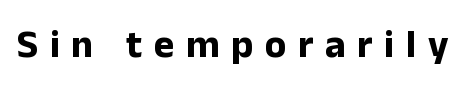
The image shows 39 px bold sans-serif type, upright; set unusually wide letter spacing (+0.3 em), not underlined; low stroke contrast and a medium x-height.
